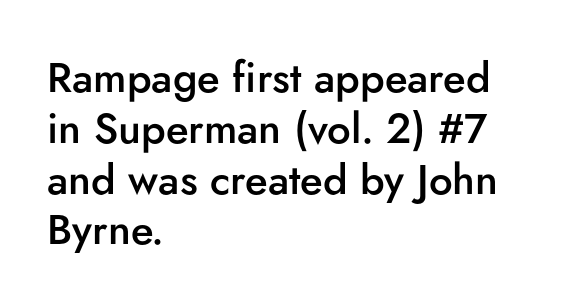
Q: Is the text bold? A: Semi-bold.
Q: Is the text italic (slanted)? A: No, it is upright.
Q: Is the typeface a serif or a sans-serif typeface? A: Sans-serif.
Q: Is the text underlined? A: No.
Q: How is the paragraph aligned? A: Left-aligned.
Q: Is the spacing between letters normal or unusually wide? A: Normal.
Q: Width (condensed, normal, or wide)? A: Normal.
Q: Stroke contrast? A: Low.
Q: x-height? A: Small.
Q: Monospaced? A: No.
